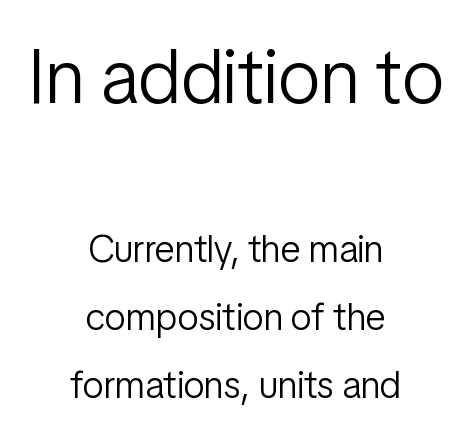
Q: Is the text bold? A: No.
Q: Is the text italic (slanted)? A: No, it is upright.
Q: Is the typeface a serif or a sans-serif typeface? A: Sans-serif.
Q: Is the text underlined? A: No.
Q: How is the paragraph aligned? A: Centered.
Q: Is the spacing between letters normal or unusually wide? A: Normal.
Q: Which block of text is set in a larger size, the first (top) or the second (bottom)? A: The first (top) one.
Q: Width (condensed, normal, or wide)? A: Condensed.
Q: Stroke contrast? A: Low.
Q: x-height? A: Medium.
Q: Monospaced? A: No.
